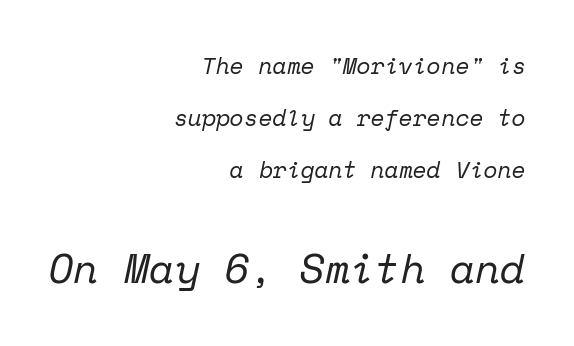
The image shows 41 px regular-weight serif type, italic (leaning right), monospaced; set right-aligned, loose line spacing (2.26x), normal letter spacing, not underlined; the second (bottom) block is 1.78x larger; low stroke contrast and a medium x-height.
